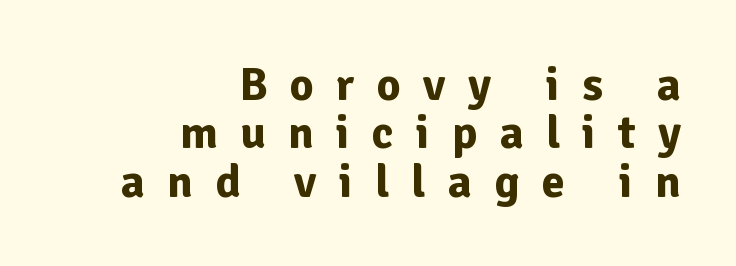
{"serif": "no", "italic": "no", "bold": "yes", "weight": "bold", "width": "normal", "stroke_contrast": "low", "x_height": "medium", "monospaced": "no", "underline": "no", "align": "right", "line_spacing": "tight", "line_spacing_ratio": 1.03, "letter_spacing": "wide", "letter_spacing_em": 0.47, "glyph_px": 47}
